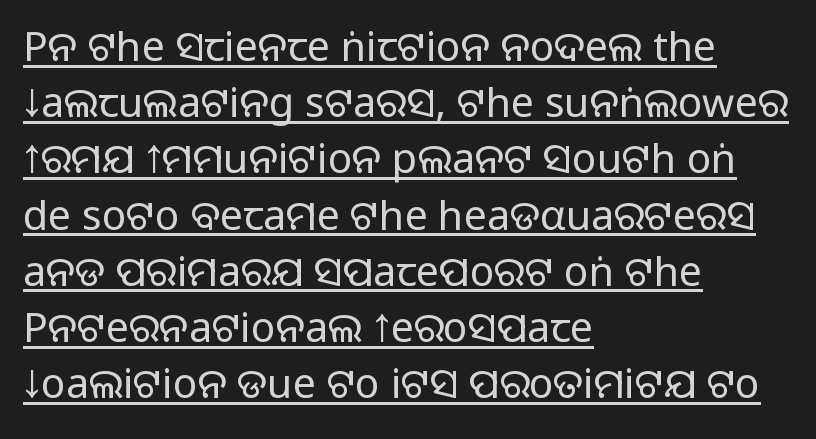
Spacing verdict: proportional, widths tailored to each character. Leading: standard. Is there any slant? The stems are plumb. A baseline rule has been typeset under these characters. The typeface has the unassuming heft of standard copy or less.
